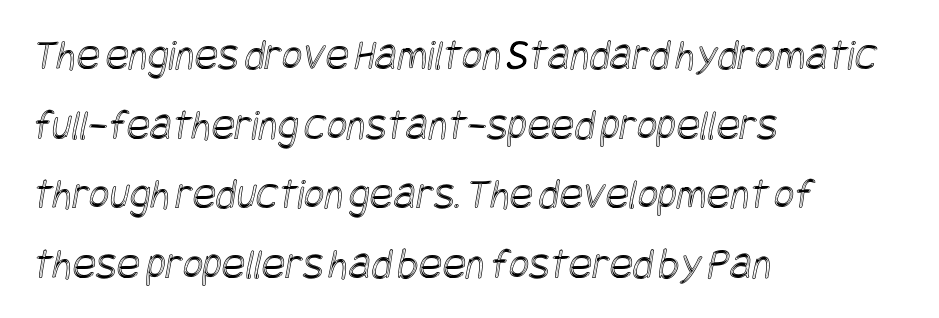
The image shows 44 px condensed type; set left-aligned, normal line spacing (1.58x), normal letter spacing, not underlined; a large x-height.
